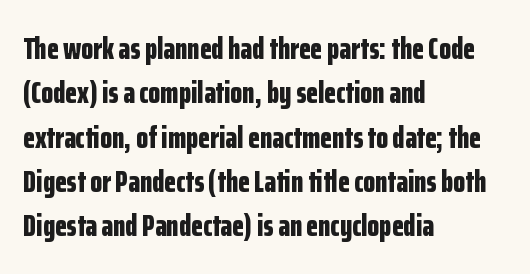
{"serif": "no", "italic": "no", "bold": "yes", "weight": "bold", "width": "condensed", "stroke_contrast": "low", "x_height": "medium", "monospaced": "no", "underline": "no", "align": "left", "line_spacing": "normal", "line_spacing_ratio": 1.43, "letter_spacing": "normal", "letter_spacing_em": 0.0, "glyph_px": 31}
